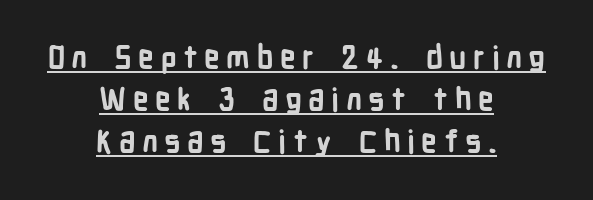
The image shows 31 px bold, condensed sans-serif type, upright; set centered, normal line spacing (1.35x), unusually wide letter spacing (+0.21 em), underlined; low stroke contrast and a medium x-height.
